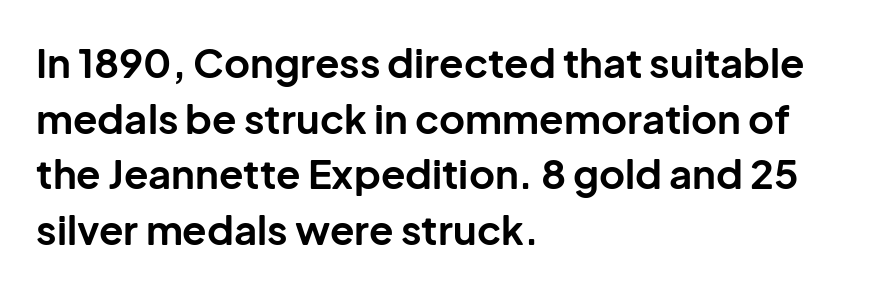
{"serif": "no", "italic": "no", "bold": "yes", "weight": "bold", "width": "normal", "stroke_contrast": "low", "x_height": "medium", "monospaced": "no", "underline": "no", "align": "left", "line_spacing": "normal", "line_spacing_ratio": 1.39, "letter_spacing": "normal", "letter_spacing_em": 0.0, "glyph_px": 40}
